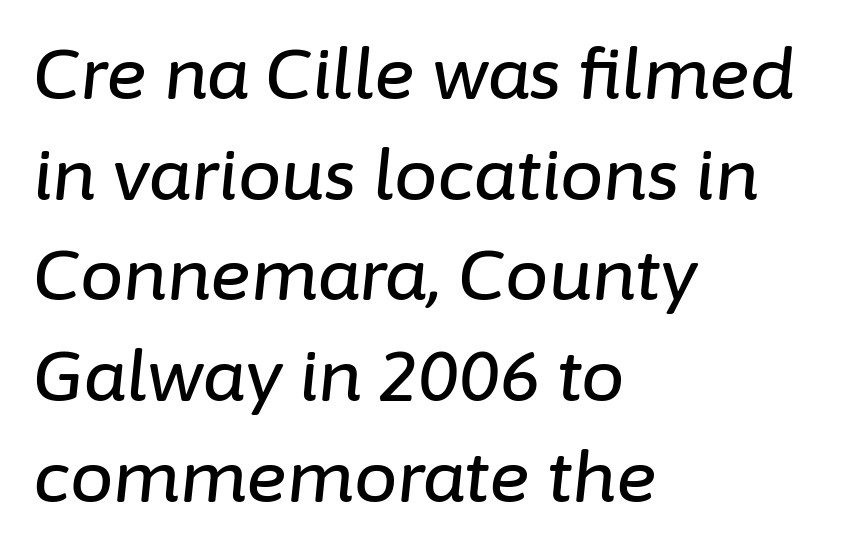
The image shows 69 px text type, italic (leaning right); set left-aligned, normal line spacing (1.46x), normal letter spacing, not underlined; low stroke contrast and a medium x-height.
